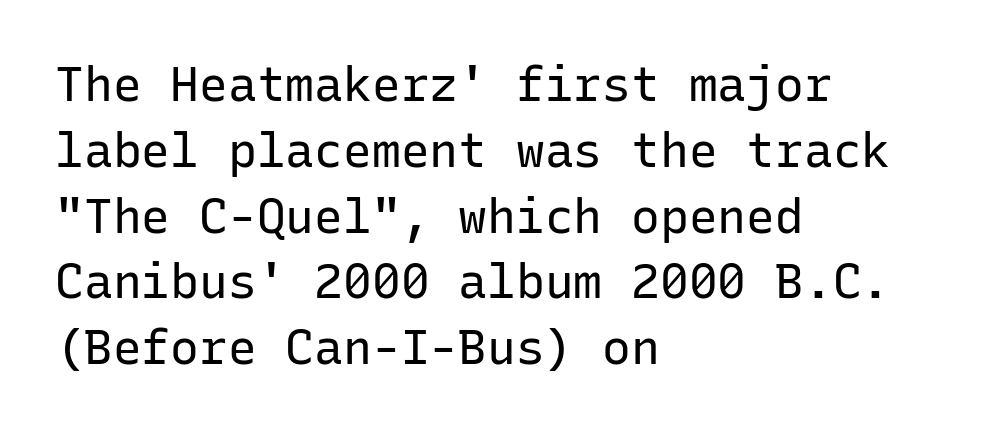
Where is the straight margin? On the left. Plain, unruled lines of type. Here the designer chose a console-style face with uniform glyph widths. Are there feet on the stems? There aren't — it's a sans.
